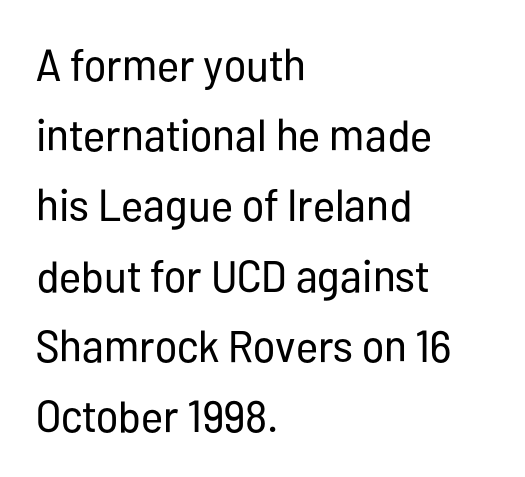
The image shows 45 px regular-weight, condensed sans-serif type, upright; set left-aligned, normal line spacing (1.56x), normal letter spacing, not underlined; low stroke contrast and a medium x-height.
